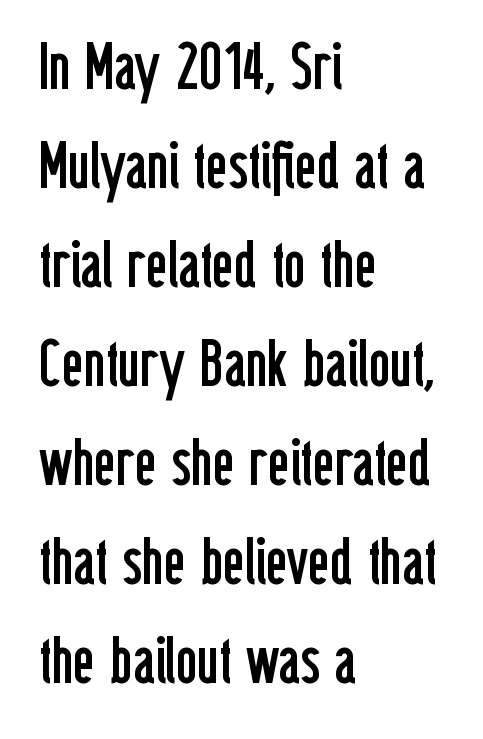
Vertically, the passage feels balanced, rows spaced as you'd expect. Honestly, the letter spacing is just normal — you wouldn't notice it. Is the block centered? No — it sits flush against the left margin. Weight class: somewhere from thin through regular. This is sans-serif lettering, the kind often seen on screens and signage. Tall strokes in this sample are plumb rather than angled.
